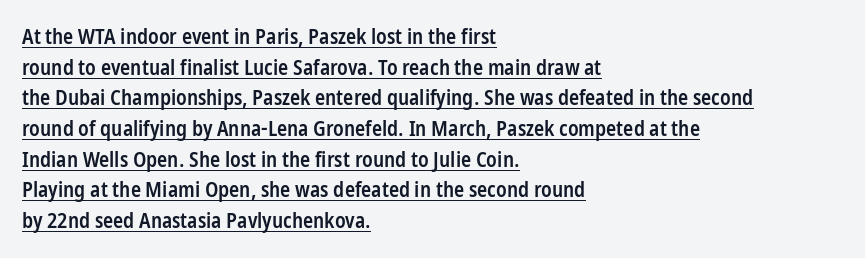
{"italic": "no", "bold": "semi", "underline": "yes", "align": "left", "line_spacing": "normal", "line_spacing_ratio": 1.46, "letter_spacing": "normal", "letter_spacing_em": 0.0, "glyph_px": 21}
